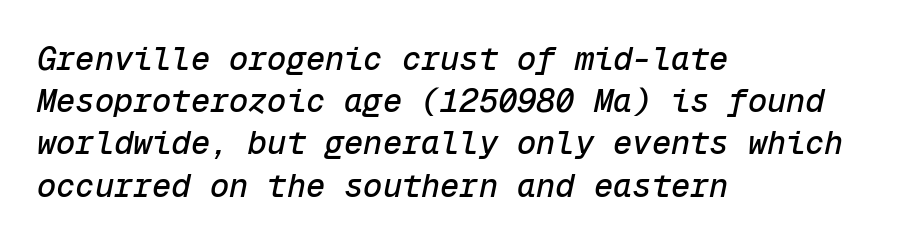
The image shows 32 px text type, italic (leaning right), monospaced; set left-aligned, normal line spacing (1.32x), normal letter spacing, not underlined; low stroke contrast and a medium x-height.
